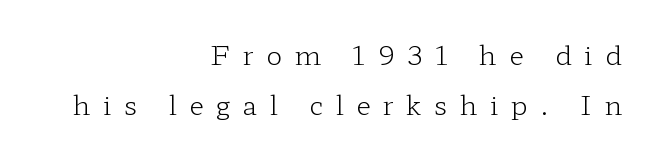
Each line ends at the same right margin while the left side varies. The foot of each line stays bare and open. The type sits square on the baseline with zero lean. Substantial extra tracking has been applied to these lines. Is the type heavy? It reads as light-to-regular instead.
